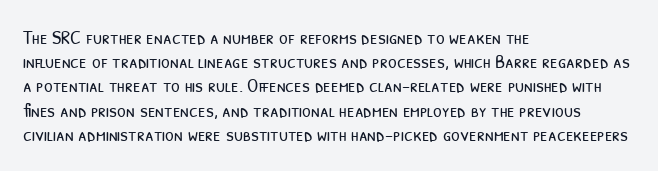
The strokes are not fattened; the text isn't bold. Default kerning and tracking; the words read as compact shapes. One-word summary of the alignment: left. Check under the words: just untouched page.
